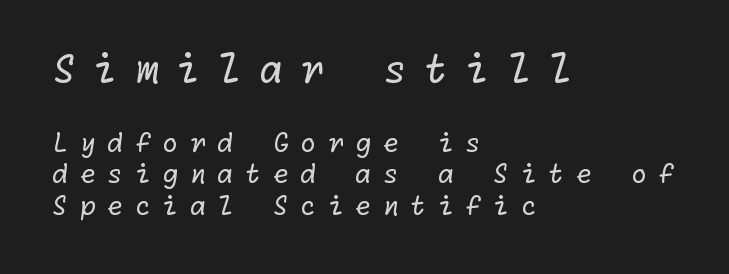
The image shows 39 px regular-weight sans-serif type; set left-aligned, line spacing 1.22x, unusually wide letter spacing (+0.44 em), not underlined; the first (top) block is 1.5x larger; low stroke contrast and a medium x-height.
